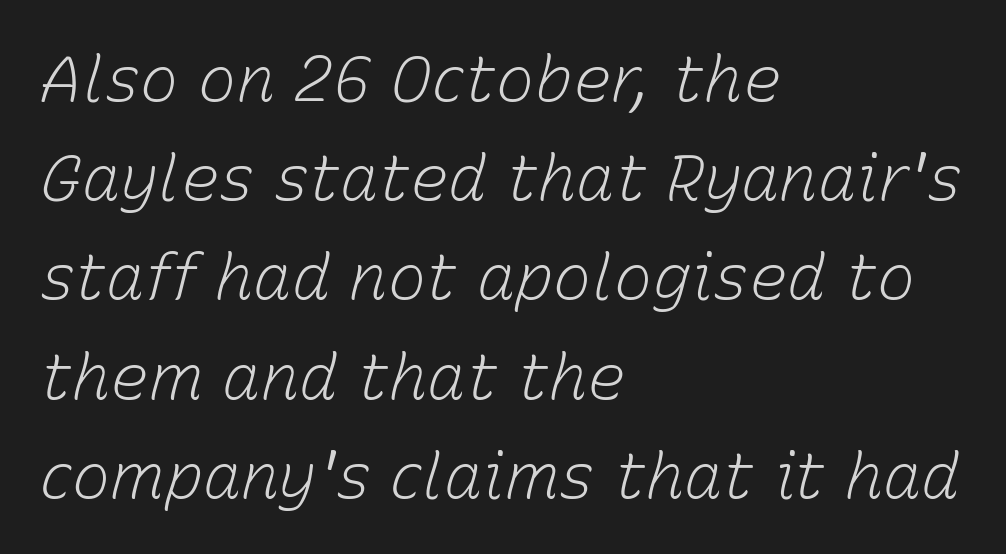
Q: Is the text bold? A: No.
Q: Is the text italic (slanted)? A: Yes, it leans right by about 15 degrees.
Q: Is the text underlined? A: No.
Q: How is the paragraph aligned? A: Left-aligned.
Q: Is the spacing between letters normal or unusually wide? A: Normal.
Q: Is the spacing between lines tight, normal or loose? A: Normal.
Q: Width (condensed, normal, or wide)? A: Normal.
Q: Stroke contrast? A: Low.
Q: x-height? A: Medium.
Q: Monospaced? A: No.
